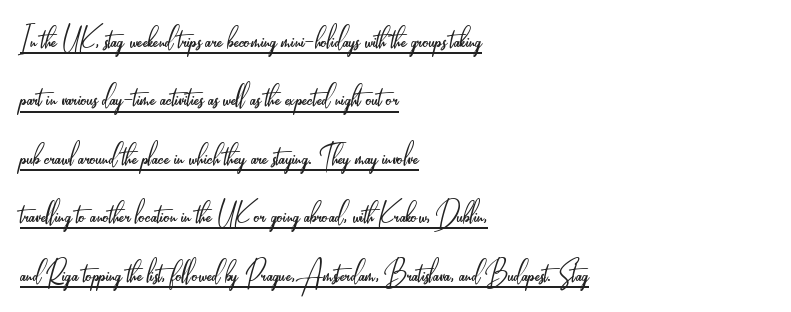
Q: Is the text bold? A: No.
Q: Is the text italic (slanted)? A: Yes.
Q: Is the typeface a serif or a sans-serif typeface? A: Sans-serif.
Q: Is the text underlined? A: Yes.
Q: How is the paragraph aligned? A: Left-aligned.
Q: Is the spacing between letters normal or unusually wide? A: Normal.
Q: Is the spacing between lines tight, normal or loose? A: Normal.
Q: Width (condensed, normal, or wide)? A: Condensed.
Q: Stroke contrast? A: Low.
Q: x-height? A: Small.
Q: Monospaced? A: No.
